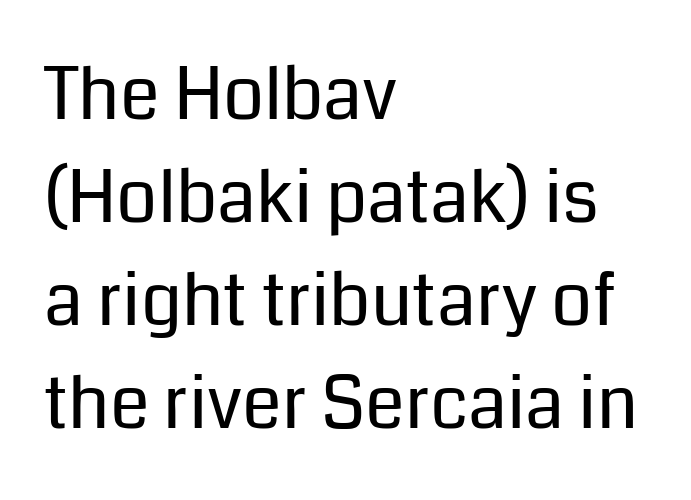
Q: Is the text bold? A: No.
Q: Is the text italic (slanted)? A: No, it is upright.
Q: Is the typeface a serif or a sans-serif typeface? A: Sans-serif.
Q: Is the text underlined? A: No.
Q: How is the paragraph aligned? A: Left-aligned.
Q: Is the spacing between letters normal or unusually wide? A: Normal.
Q: Is the spacing between lines tight, normal or loose? A: Normal.
Q: Width (condensed, normal, or wide)? A: Normal.
Q: Stroke contrast? A: Low.
Q: x-height? A: Medium.
Q: Monospaced? A: No.
